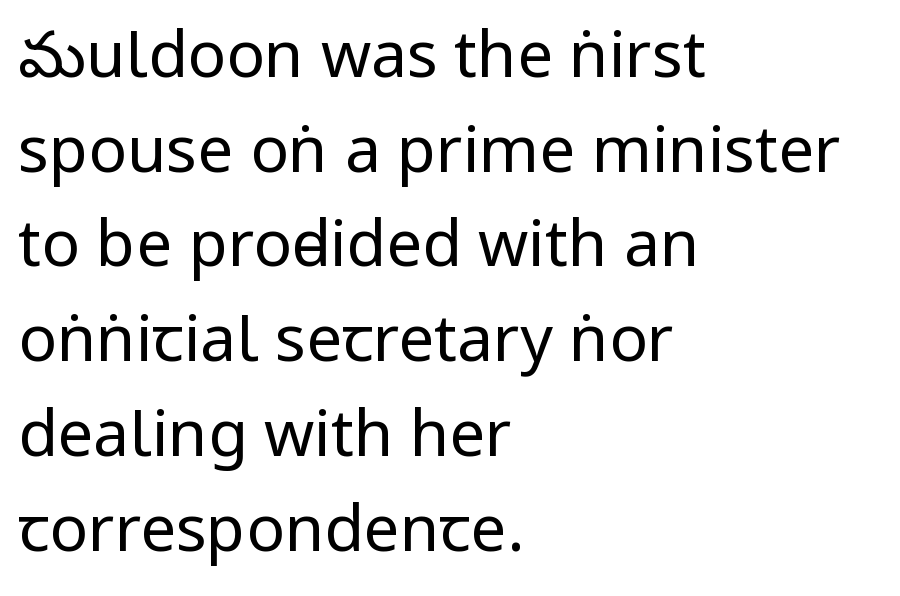
Underline: absent. A sans-serif font was chosen for this passage. On a weight scale, this lands at 450 or below. Look at the tracking — it's just the regular setting, nothing added. This sample keeps an unexceptional amount of space between lines. Each line starts at the same left margin while the right side varies.
